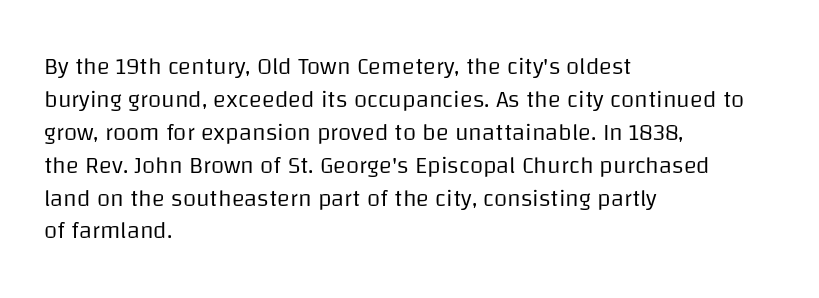
{"italic": "no", "bold": "no", "underline": "no", "align": "left", "line_spacing": "normal", "line_spacing_ratio": 1.37, "letter_spacing": "normal", "letter_spacing_em": 0.0, "glyph_px": 24}
